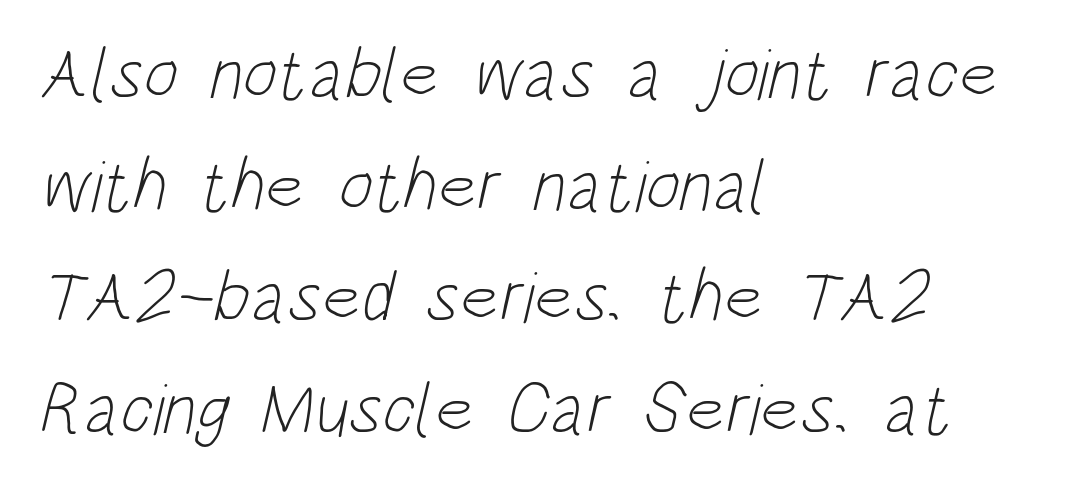
Q: Is the text bold? A: No.
Q: Is the typeface a serif or a sans-serif typeface? A: Sans-serif.
Q: Is the text underlined? A: No.
Q: How is the paragraph aligned? A: Left-aligned.
Q: Is the spacing between letters normal or unusually wide? A: Normal.
Q: Is the spacing between lines tight, normal or loose? A: Normal.
Q: Width (condensed, normal, or wide)? A: Condensed.
Q: Stroke contrast? A: Low.
Q: x-height? A: Large.
Q: Monospaced? A: No.
